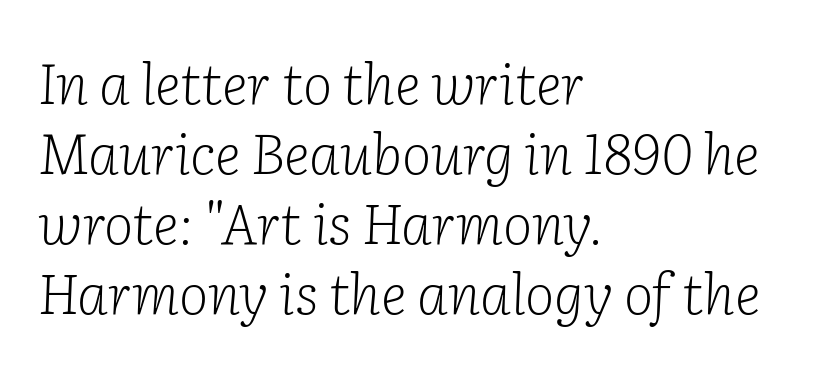
{"serif": "yes", "italic": "yes", "lean": "right", "slant_degrees": 2, "bold": "no", "weight": "light", "width": "normal", "stroke_contrast": "low", "x_height": "medium", "monospaced": "no", "underline": "no", "align": "left", "line_spacing": "normal", "line_spacing_ratio": 1.25, "letter_spacing": "normal", "letter_spacing_em": 0.0, "glyph_px": 56}
